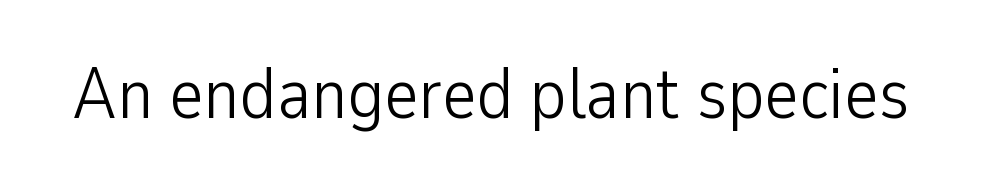
Q: Is the text bold? A: No.
Q: Is the text italic (slanted)? A: No, it is upright.
Q: Is the typeface a serif or a sans-serif typeface? A: Sans-serif.
Q: Is the text underlined? A: No.
Q: Is the spacing between letters normal or unusually wide? A: Normal.
Q: Width (condensed, normal, or wide)? A: Condensed.
Q: Stroke contrast? A: Low.
Q: x-height? A: Medium.
Q: Monospaced? A: No.
